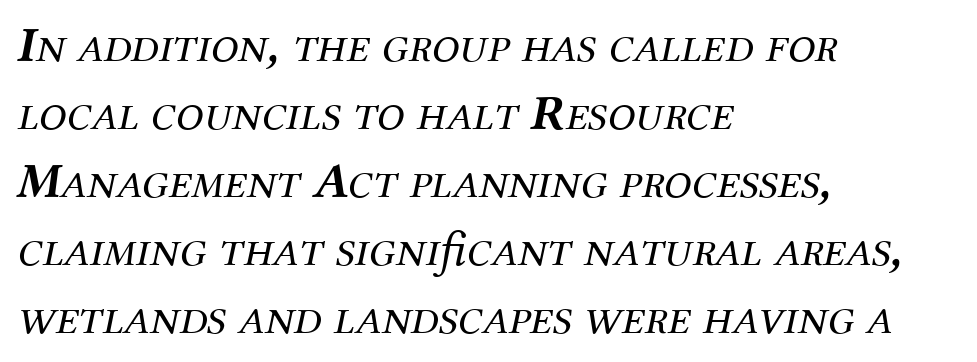
{"serif": "yes", "italic": "yes", "lean": "right", "slant_degrees": 12, "bold": "no", "weight": "regular", "width": "normal", "stroke_contrast": "medium", "x_height": "medium", "monospaced": "no", "underline": "no", "align": "left", "line_spacing": "normal", "line_spacing_ratio": 1.36, "letter_spacing": "normal", "letter_spacing_em": 0.0, "glyph_px": 50}
